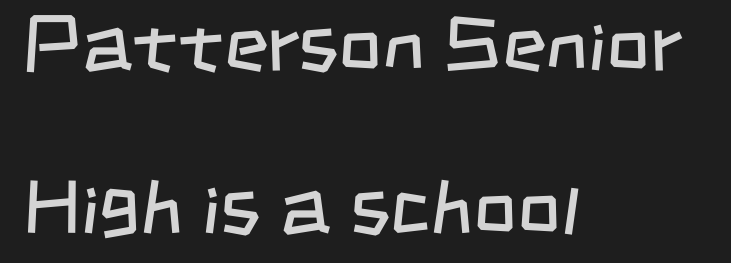
{"serif": "no", "bold": "no", "weight": "regular", "width": "condensed", "stroke_contrast": "low", "x_height": "large", "monospaced": "no", "underline": "no", "align": "left", "line_spacing": "loose", "line_spacing_ratio": 2.15, "letter_spacing": "normal", "letter_spacing_em": 0.0, "glyph_px": 76}
